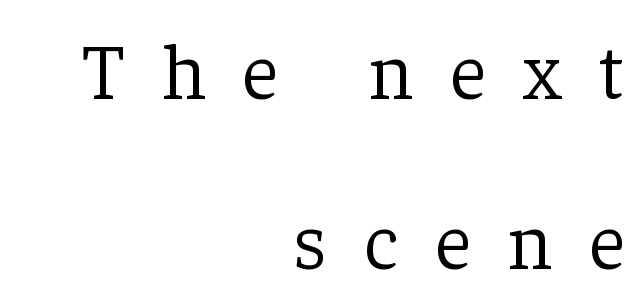
Q: Is the text bold? A: No.
Q: Is the text italic (slanted)? A: No, it is upright.
Q: Is the typeface a serif or a sans-serif typeface? A: Serif.
Q: Is the text underlined? A: No.
Q: How is the paragraph aligned? A: Right-aligned.
Q: Is the spacing between letters normal or unusually wide? A: Unusually wide.
Q: Is the spacing between lines tight, normal or loose? A: Loose.
Q: Width (condensed, normal, or wide)? A: Normal.
Q: Stroke contrast? A: Low.
Q: x-height? A: Medium.
Q: Monospaced? A: No.
